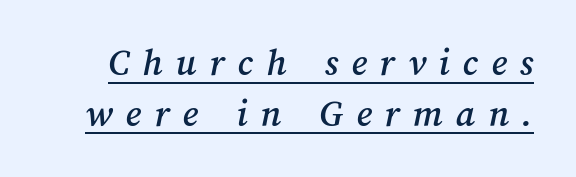
Honestly, the letter spacing is so wide it's the main thing you notice. Each line of the rendering has a horizontal stroke beneath the glyphs. Summary of vertical rhythm: regular, with standard interline spacing. Note the varied advance widths — an 'i' is clearly narrower than an 'm'.
